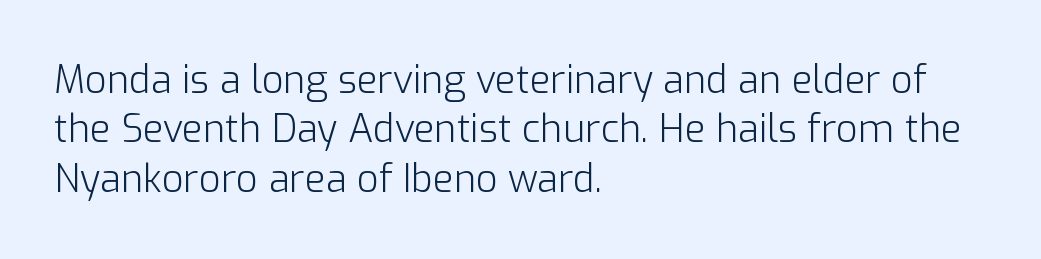
The vertical gap from one line to the next is medium. This reads as an unemphasized weight, regular at the heaviest. Is this a fixed-width face? No — the glyphs have proportional, varying widths. These lines keep a tight, regular rhythm from letter to letter. Does the type have serifs? No, each stem ends abruptly.
